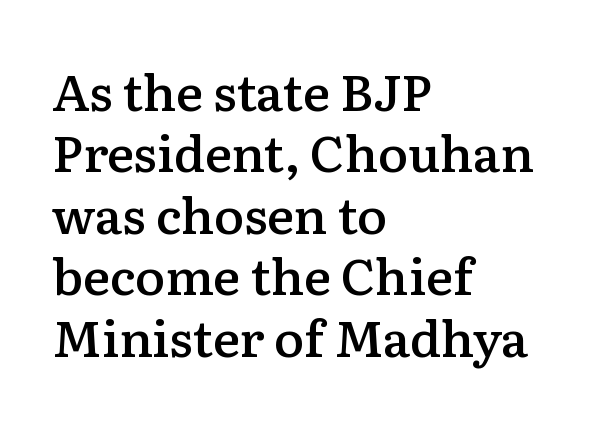
The foot of each line stays bare and open. Italic? Not at all — the glyphs are vertical. Compared with a centered layout, this one pins lines to the left instead. Compared with an ordinary text face, these strokes are moderately heavier — a semibold. Tracking here is standard; glyphs follow each other at the usual distance.
